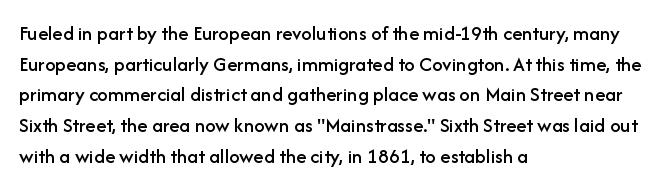
Style check: upright. Quick note: interline space is typical. This sample uses plain, unmodified letter spacing. In CSS terms this would be text-align: left.
